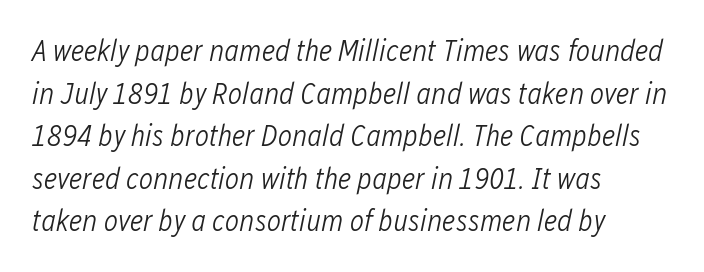
Q: Is the text bold? A: No.
Q: Is the text italic (slanted)? A: Yes, it leans right by about 12 degrees.
Q: Is the text underlined? A: No.
Q: How is the paragraph aligned? A: Left-aligned.
Q: Is the spacing between letters normal or unusually wide? A: Normal.
Q: Is the spacing between lines tight, normal or loose? A: Normal.
Q: Width (condensed, normal, or wide)? A: Condensed.
Q: Stroke contrast? A: Low.
Q: x-height? A: Medium.
Q: Monospaced? A: No.
